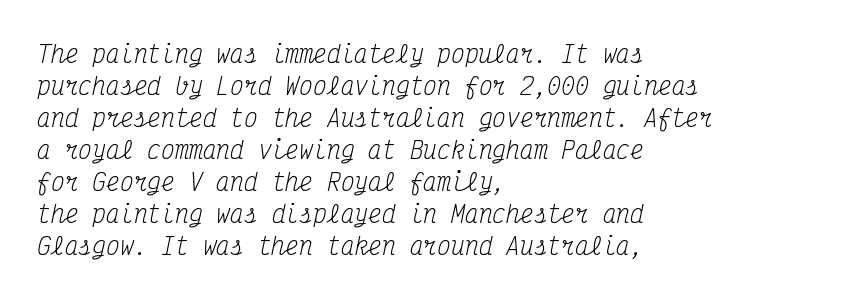
{"italic": "yes", "lean": "right", "slant_degrees": 12, "bold": "no", "underline": "no", "align": "left", "line_spacing": "normal", "line_spacing_ratio": 1.39, "letter_spacing": "normal", "letter_spacing_em": 0.0, "glyph_px": 23}
